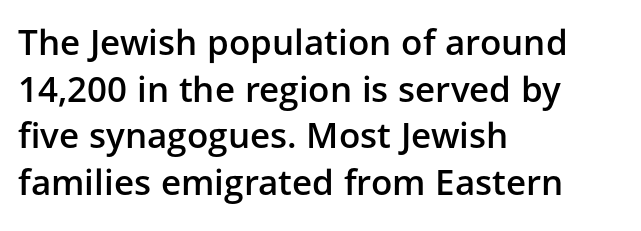
Q: Is the text bold? A: Semi-bold.
Q: Is the text italic (slanted)? A: No, it is upright.
Q: Is the typeface a serif or a sans-serif typeface? A: Sans-serif.
Q: Is the text underlined? A: No.
Q: How is the paragraph aligned? A: Left-aligned.
Q: Is the spacing between letters normal or unusually wide? A: Normal.
Q: Is the spacing between lines tight, normal or loose? A: Normal.
Q: Width (condensed, normal, or wide)? A: Normal.
Q: Stroke contrast? A: Low.
Q: x-height? A: Medium.
Q: Monospaced? A: No.
